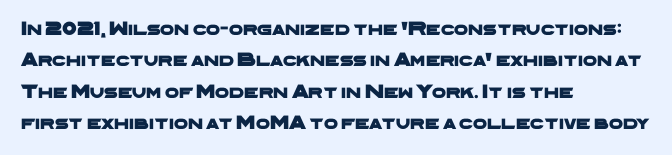
This sample keeps an unexceptional amount of space between lines. The type is set solid horizontally, with unmodified tracking. A clean baseline with only descenders dipping below it. All the whitespace from short lines collects on the right.
